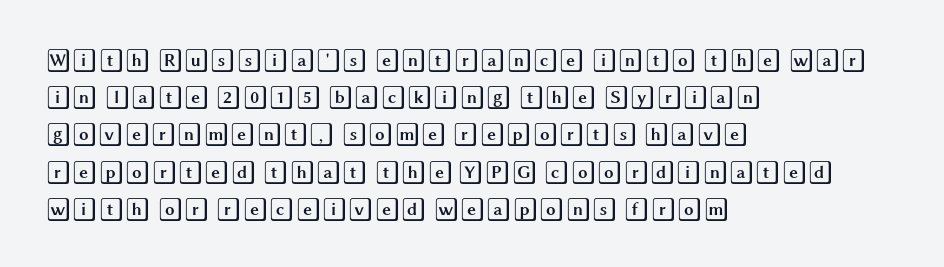
Interline gaps are of average width in this sample. The letters stand upright; this is a roman face. The face used here is rendered with its standard letterfit. Leftover space on each line is placed entirely after the last word. Beneath every word, the page is bare.
